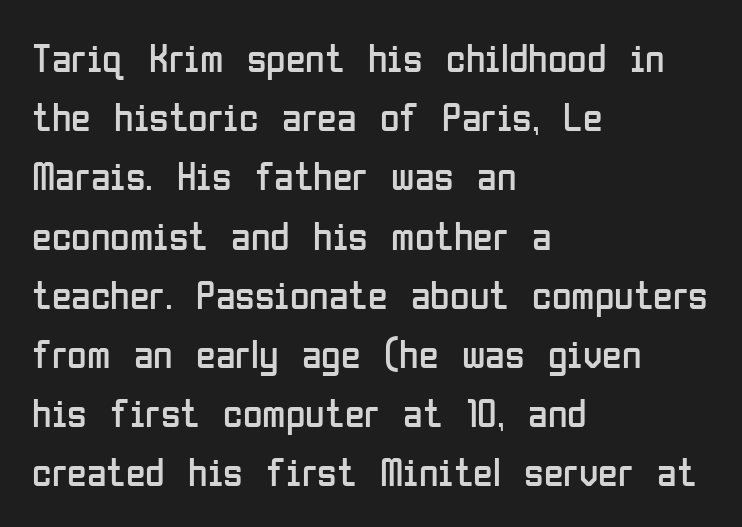
{"serif": "no", "italic": "no", "bold": "no", "weight": "regular", "width": "condensed", "stroke_contrast": "low", "x_height": "medium", "monospaced": "no", "underline": "no", "align": "left", "line_spacing": "normal", "line_spacing_ratio": 1.48, "letter_spacing": "normal", "letter_spacing_em": 0.0, "glyph_px": 40}
